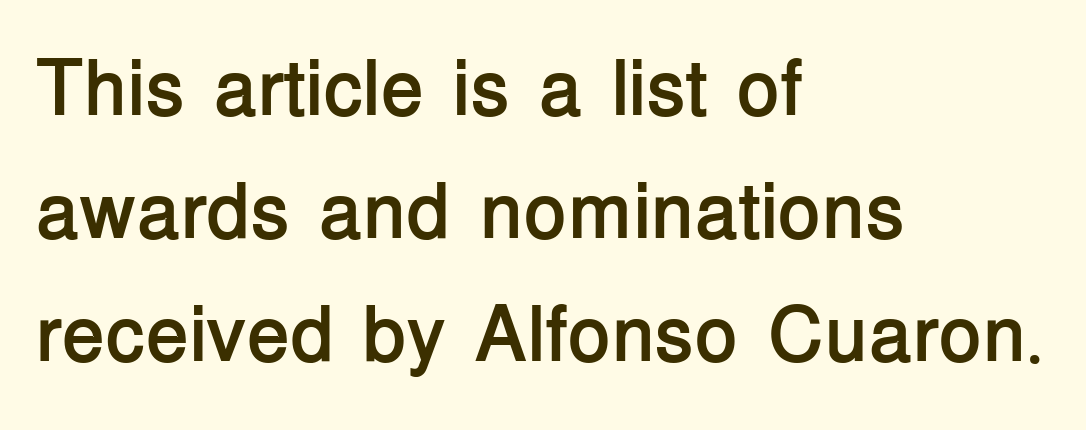
Q: Is the text bold? A: Yes.
Q: Is the text italic (slanted)? A: No, it is upright.
Q: Is the typeface a serif or a sans-serif typeface? A: Sans-serif.
Q: Is the text underlined? A: No.
Q: How is the paragraph aligned? A: Left-aligned.
Q: Is the spacing between letters normal or unusually wide? A: Normal.
Q: Is the spacing between lines tight, normal or loose? A: Normal.
Q: Width (condensed, normal, or wide)? A: Normal.
Q: Stroke contrast? A: Low.
Q: x-height? A: Medium.
Q: Monospaced? A: No.
